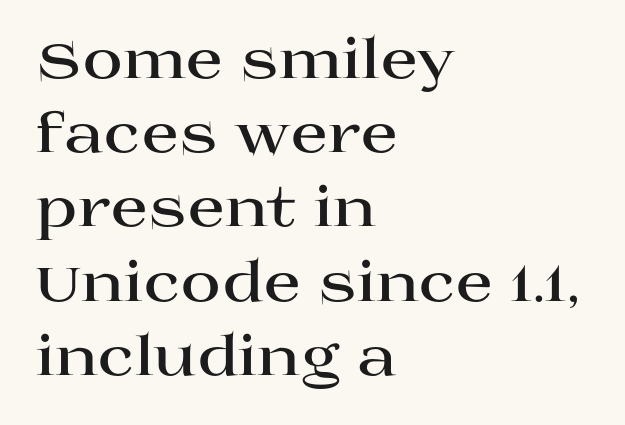
The image shows 55 px bold, wide serif type, upright; set left-aligned, normal line spacing (1.35x), normal letter spacing, not underlined; high stroke contrast and a large x-height.
